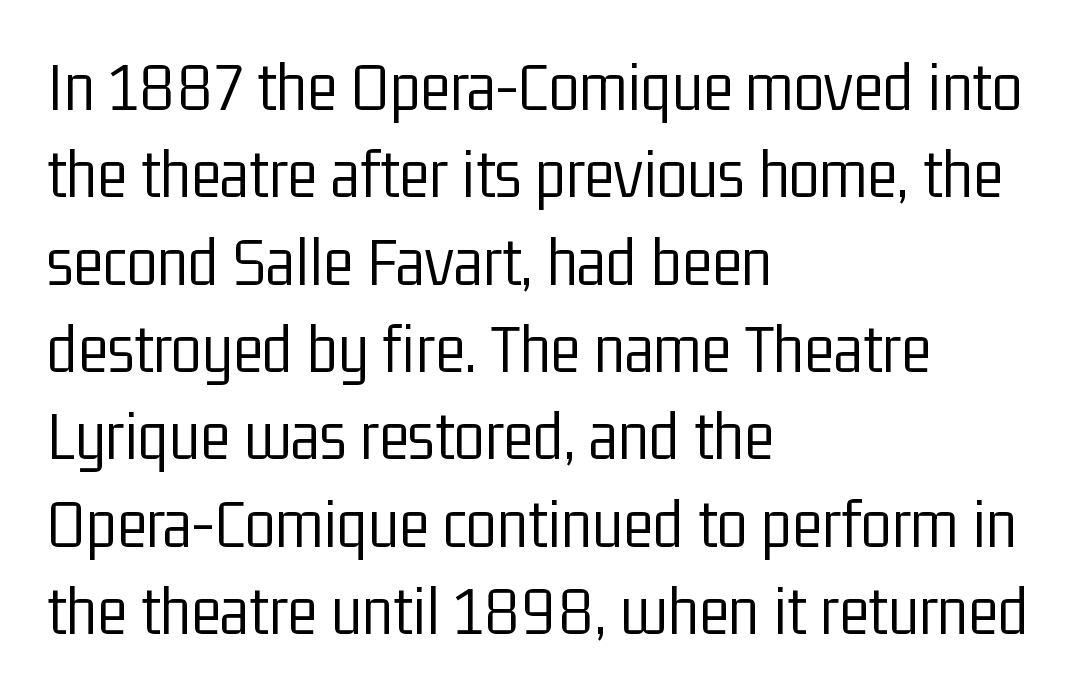
{"serif": "no", "italic": "no", "bold": "no", "weight": "light", "width": "condensed", "stroke_contrast": "low", "x_height": "medium", "monospaced": "no", "underline": "no", "align": "left", "line_spacing_ratio": 1.23, "letter_spacing": "normal", "letter_spacing_em": 0.0, "glyph_px": 71}
